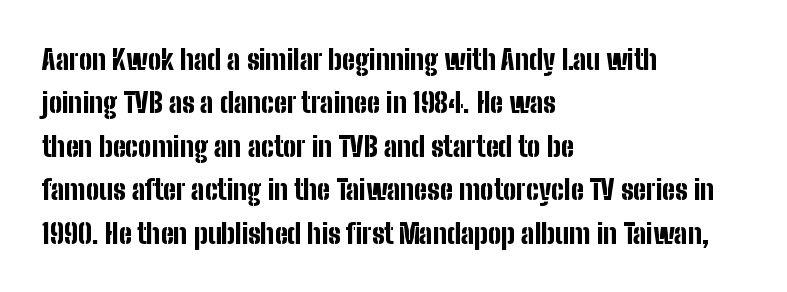
Q: Is the text bold? A: Yes.
Q: Is the text italic (slanted)? A: No, it is upright.
Q: Is the typeface a serif or a sans-serif typeface? A: Sans-serif.
Q: Is the text underlined? A: No.
Q: How is the paragraph aligned? A: Left-aligned.
Q: Is the spacing between letters normal or unusually wide? A: Normal.
Q: Is the spacing between lines tight, normal or loose? A: Normal.
Q: Width (condensed, normal, or wide)? A: Condensed.
Q: Stroke contrast? A: Low.
Q: x-height? A: Medium.
Q: Monospaced? A: No.
